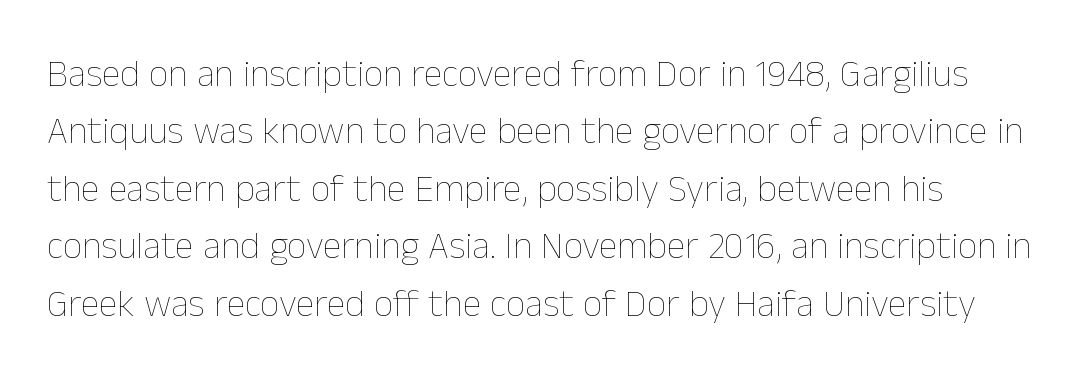
Q: Is the text bold? A: No.
Q: Is the text italic (slanted)? A: No, it is upright.
Q: Is the text underlined? A: No.
Q: Is the spacing between letters normal or unusually wide? A: Normal.
Q: Is the spacing between lines tight, normal or loose? A: Normal.
Q: Width (condensed, normal, or wide)? A: Normal.
Q: Stroke contrast? A: Low.
Q: x-height? A: Medium.
Q: Monospaced? A: No.
